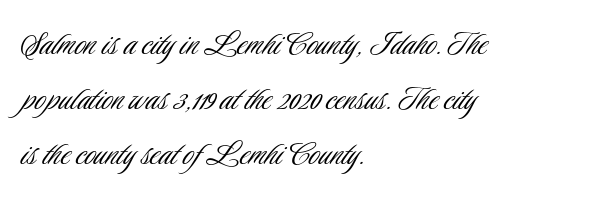
Q: Is the text bold? A: No.
Q: Is the text italic (slanted)? A: Yes.
Q: Is the typeface a serif or a sans-serif typeface? A: Sans-serif.
Q: Is the text underlined? A: No.
Q: How is the paragraph aligned? A: Left-aligned.
Q: Is the spacing between letters normal or unusually wide? A: Normal.
Q: Is the spacing between lines tight, normal or loose? A: Normal.
Q: Width (condensed, normal, or wide)? A: Condensed.
Q: Stroke contrast? A: Low.
Q: x-height? A: Small.
Q: Monospaced? A: No.
